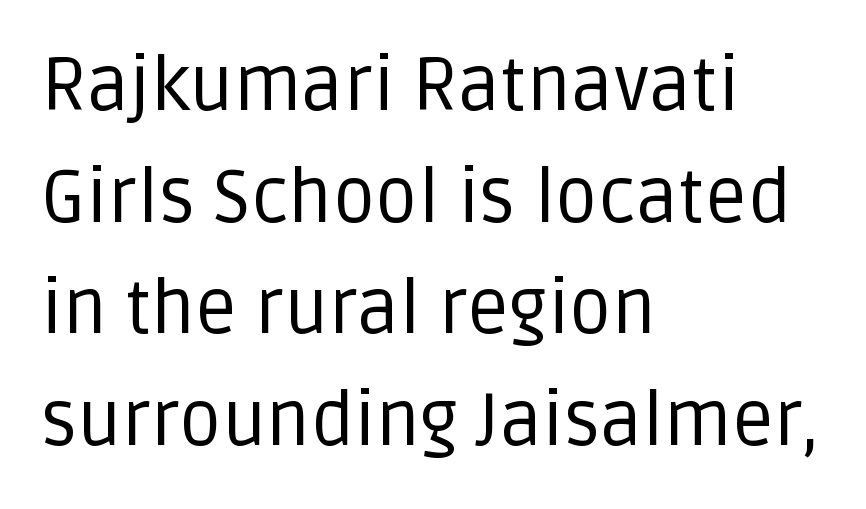
You can tell it's not italic because the verticals are truly vertical. Each letter keeps its own natural width here, so spacing adapts to shape. In terms of letterform style, serifs are entirely absent. The paragraph shown leans on its left margin.
